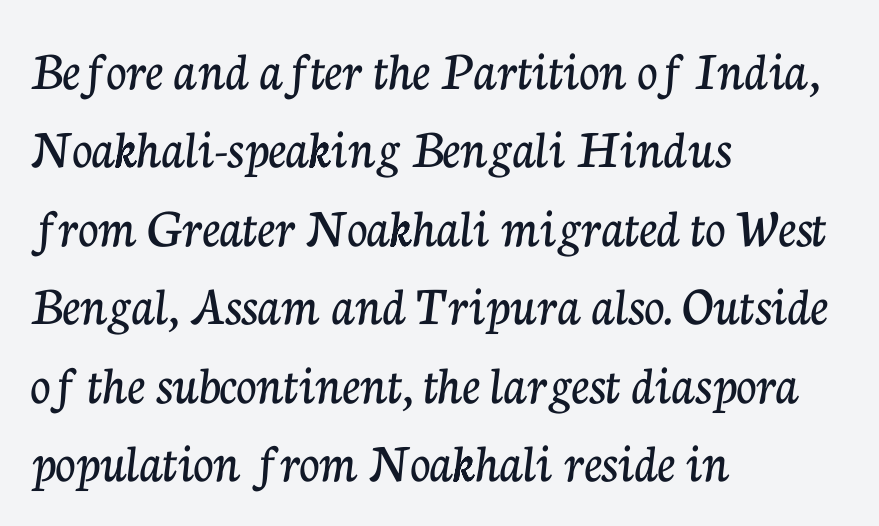
Short and long lines alike share a common starting point at left. To sum up the face: it has serifs. Anything drawn beneath the words? Only blank space. The gaps between neighbouring characters are ordinary and unremarkable. Students, observe: this is what conventionally led text looks like.
